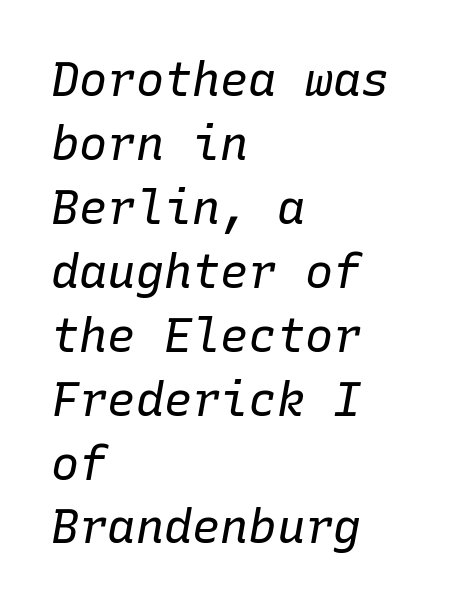
Underlining? Definitely not there. Weight: not bold — regular or lighter. The glyphs look as if they've been sheared to an angle. This rendering leaves character spacing at its baseline value. Caption: multi-line text, flush left, ragged right.
